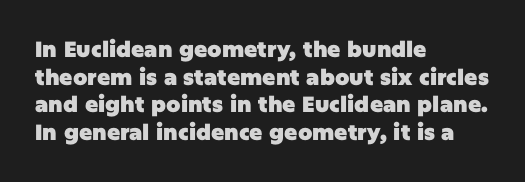
Q: Is the text bold? A: Yes.
Q: Is the text italic (slanted)? A: No, it is upright.
Q: Is the text underlined? A: No.
Q: How is the paragraph aligned? A: Left-aligned.
Q: Is the spacing between letters normal or unusually wide? A: Normal.
Q: Is the spacing between lines tight, normal or loose? A: Normal.
